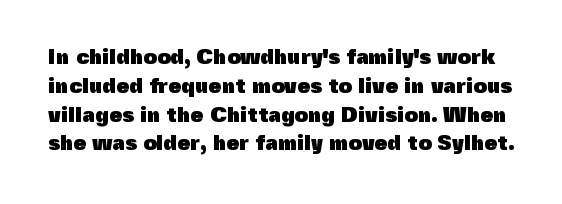
The image shows 21 px bold type, upright; set normal line spacing (1.37x), normal letter spacing, not underlined.
